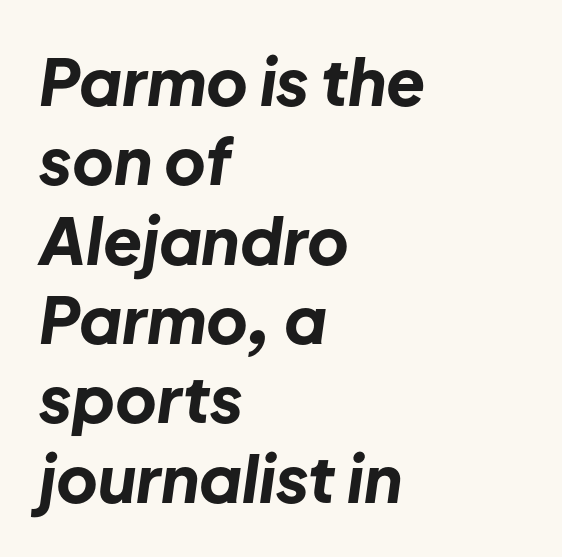
{"italic": "yes", "lean": "right", "slant_degrees": 8, "bold": "yes", "weight": "bold", "width": "normal", "stroke_contrast": "low", "x_height": "medium", "monospaced": "no", "underline": "no", "align": "left", "line_spacing_ratio": 1.24, "letter_spacing": "normal", "letter_spacing_em": 0.0, "glyph_px": 64}
